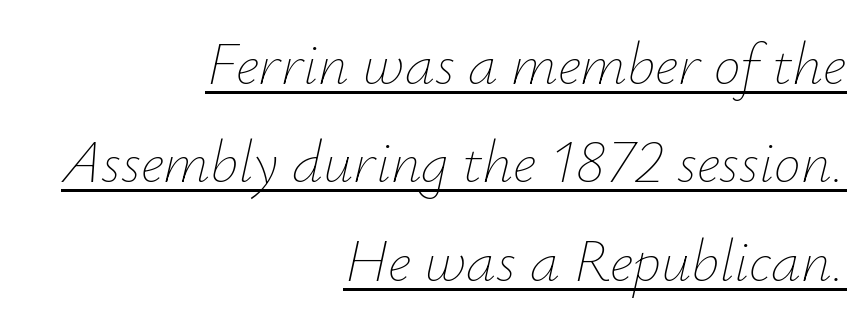
The image shows 60 px thin type, italic (leaning right); set right-aligned, normal line spacing (1.64x), normal letter spacing, underlined; low stroke contrast and a small x-height.
